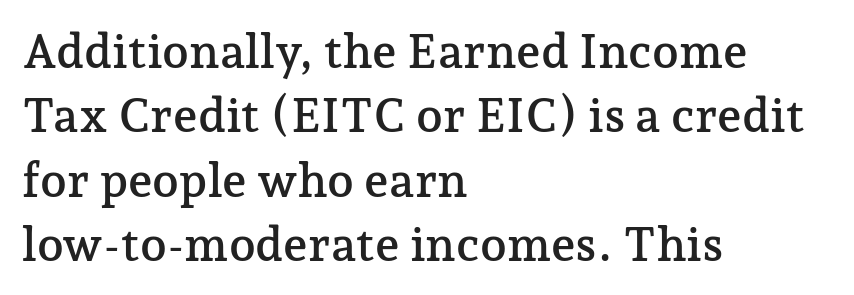
The image shows 48 px serif type, upright; set left-aligned, normal line spacing (1.34x), normal letter spacing, not underlined; low stroke contrast and a medium x-height.
